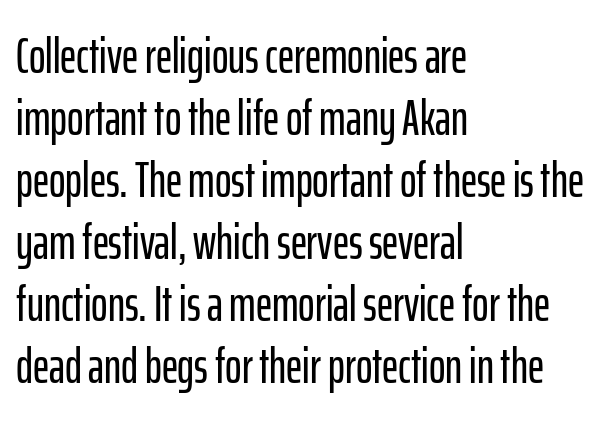
Q: Is the text italic (slanted)? A: No, it is upright.
Q: Is the typeface a serif or a sans-serif typeface? A: Sans-serif.
Q: Is the text underlined? A: No.
Q: How is the paragraph aligned? A: Left-aligned.
Q: Is the spacing between letters normal or unusually wide? A: Normal.
Q: Width (condensed, normal, or wide)? A: Condensed.
Q: Stroke contrast? A: Low.
Q: x-height? A: Medium.
Q: Monospaced? A: No.
